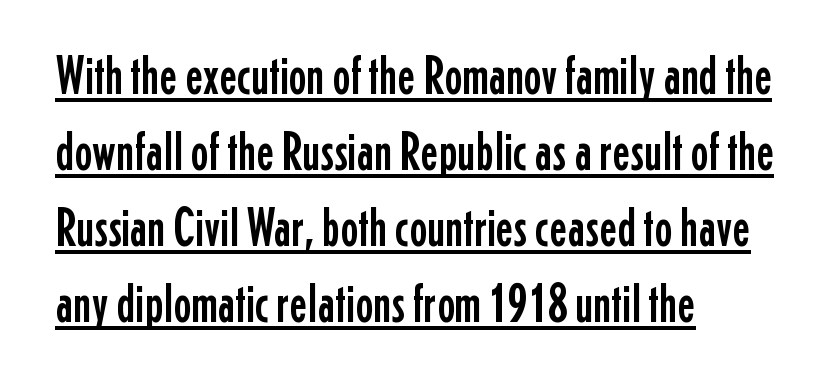
Q: Is the text italic (slanted)? A: No, it is upright.
Q: Is the typeface a serif or a sans-serif typeface? A: Sans-serif.
Q: Is the text underlined? A: Yes.
Q: How is the paragraph aligned? A: Left-aligned.
Q: Is the spacing between letters normal or unusually wide? A: Normal.
Q: Is the spacing between lines tight, normal or loose? A: Normal.
Q: Width (condensed, normal, or wide)? A: Condensed.
Q: Stroke contrast? A: Low.
Q: x-height? A: Medium.
Q: Monospaced? A: No.
